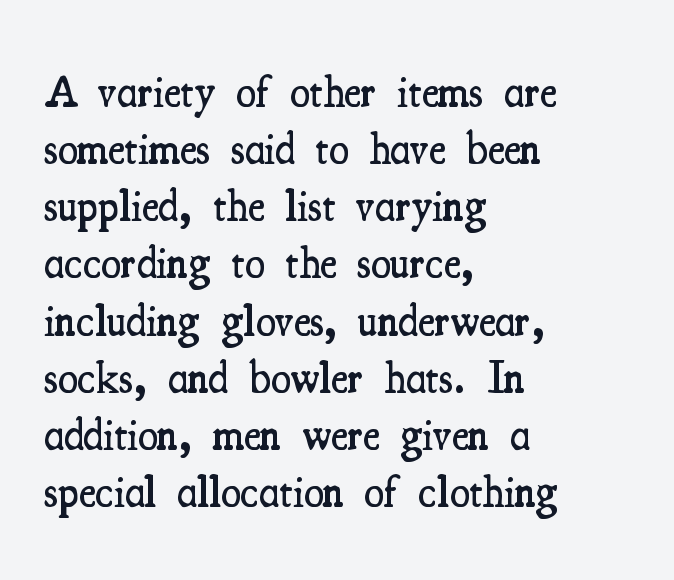
The lettering stays uniformly vertical, giving the passage a roman look. Letters rest on an invisible, unmarked baseline. Horizontal alignment here is leftward, the default for most running prose. Tracking value appears to be zero — textbook default spacing. The block of text has a typical density, with ordinary space between rows.
